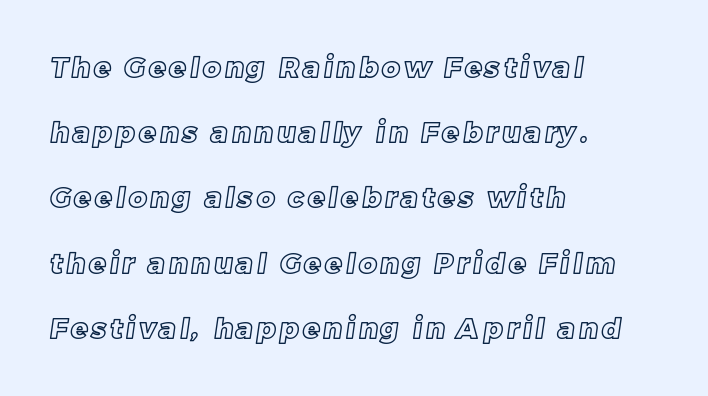
Q: Is the text underlined? A: No.
Q: How is the paragraph aligned? A: Left-aligned.
Q: Is the spacing between lines tight, normal or loose? A: Loose.
Q: Width (condensed, normal, or wide)? A: Normal.
Q: x-height? A: Large.
Q: Monospaced? A: No.
